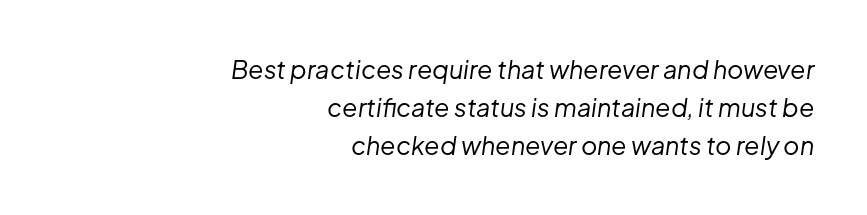
{"italic": "yes", "lean": "right", "slant_degrees": 8, "bold": "no", "underline": "no", "align": "right", "line_spacing": "normal", "line_spacing_ratio": 1.53, "letter_spacing": "normal", "letter_spacing_em": 0.0, "glyph_px": 25}
